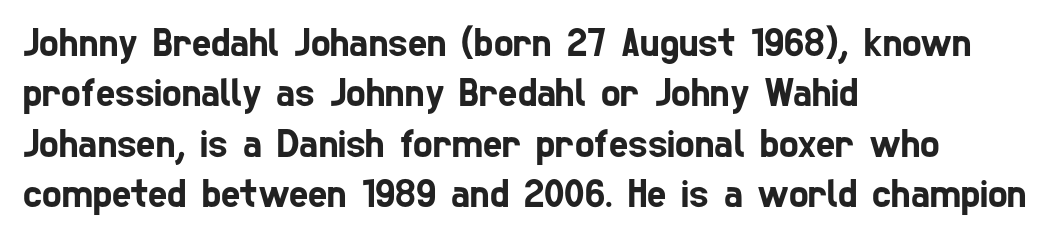
The image shows 41 px condensed sans-serif type; set left-aligned, line spacing 1.23x, normal letter spacing, not underlined; low stroke contrast and a medium x-height.
